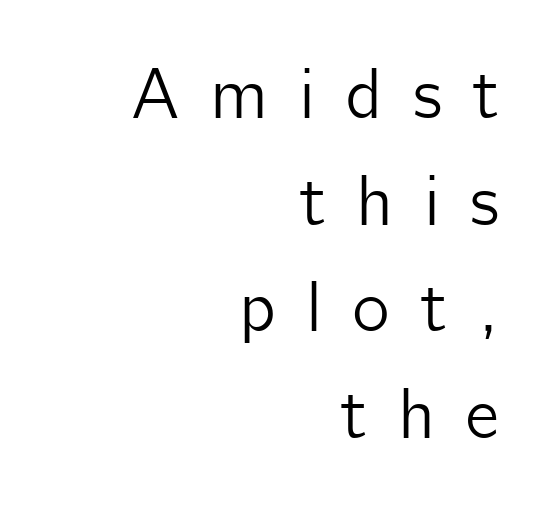
The image shows 72 px sans-serif type, upright; set right-aligned, normal line spacing (1.48x), unusually wide letter spacing (+0.42 em), not underlined; low stroke contrast and a medium x-height.
